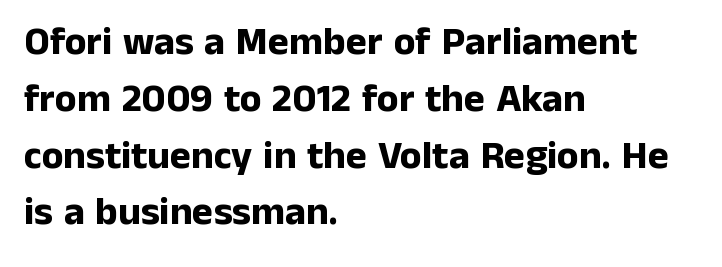
The image shows 40 px bold sans-serif type, upright; set left-aligned, normal line spacing (1.42x), normal letter spacing, not underlined; low stroke contrast and a medium x-height.
